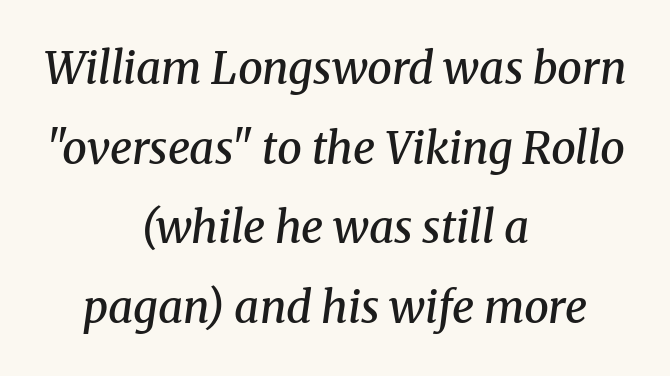
Has an underline been added? It has not. Tracking value appears to be zero — textbook default spacing. Character widths vary here, with narrow letters taking less room than wide ones. Where is the straight margin? There isn't one; the lines are centered.
